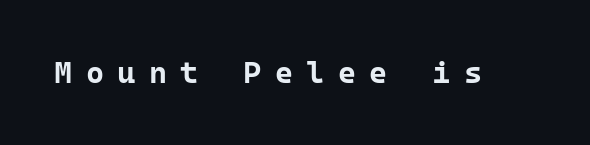
The letters stand straight up with perfectly vertical stems. Tracking value appears strongly positive — letters spread wide. Only glyphs here, with clear space below each row. Notice how thick the strokes are: this is what a full bold looks like. A typesetter would label this face a sans. Each letter, wide or thin by design, is forced into the same width here.
